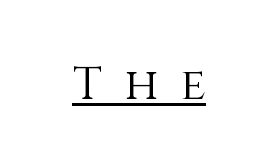
Weight: in the light-to-regular range. Posture: straight, roman, zero tilt. Check the space under the baseline: a stroke is drawn there. Here the glyphs are tracked loosely, breaking word shapes into spaced letters. The face used here is proportionally spaced, like ordinary book or web type.
